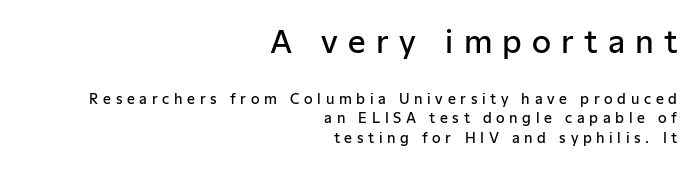
The image shows 31 px semibold sans-serif type, upright; set right-aligned, normal line spacing (1.39x), unusually wide letter spacing (+0.33 em), not underlined; the first (top) block is 2.21x larger; low stroke contrast and a medium x-height.
